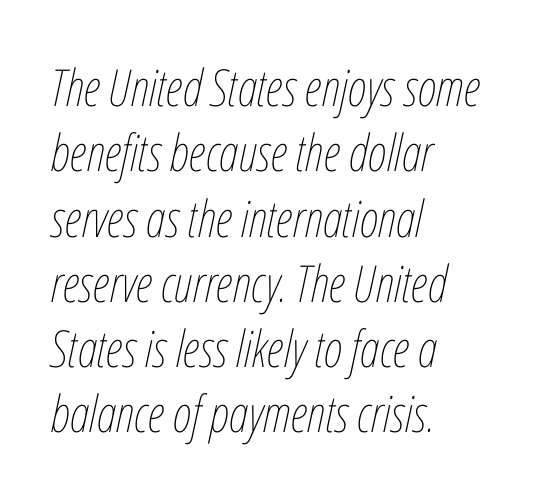
Q: Is the text bold? A: No.
Q: Is the text italic (slanted)? A: Yes, it leans right by about 12 degrees.
Q: Is the text underlined? A: No.
Q: How is the paragraph aligned? A: Left-aligned.
Q: Is the spacing between letters normal or unusually wide? A: Normal.
Q: Is the spacing between lines tight, normal or loose? A: Normal.
Q: Width (condensed, normal, or wide)? A: Condensed.
Q: Stroke contrast? A: Low.
Q: x-height? A: Medium.
Q: Monospaced? A: No.
